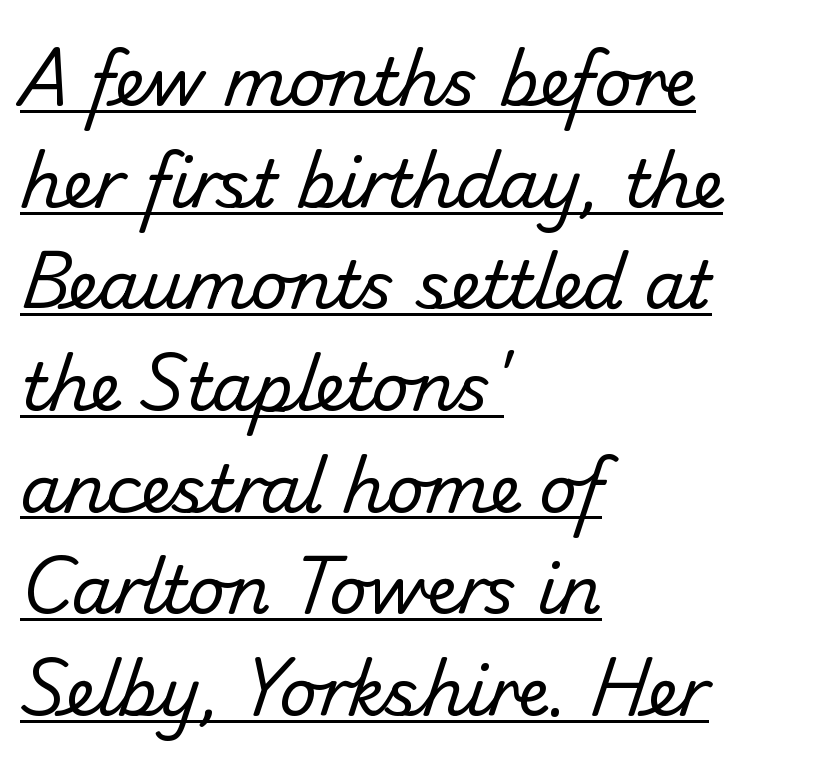
{"serif": "no", "bold": "no", "weight": "regular", "width": "normal", "stroke_contrast": "low", "x_height": "small", "monospaced": "no", "underline": "yes", "align": "left", "line_spacing": "normal", "line_spacing_ratio": 1.54, "letter_spacing": "normal", "letter_spacing_em": 0.0, "glyph_px": 66}
